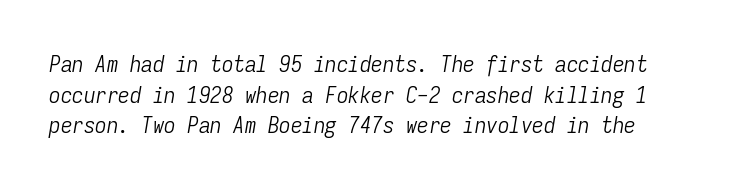
Q: Is the text bold? A: No.
Q: Is the text italic (slanted)? A: Yes, it leans right by about 9 degrees.
Q: Is the text underlined? A: No.
Q: Is the spacing between letters normal or unusually wide? A: Normal.
Q: Is the spacing between lines tight, normal or loose? A: Normal.
